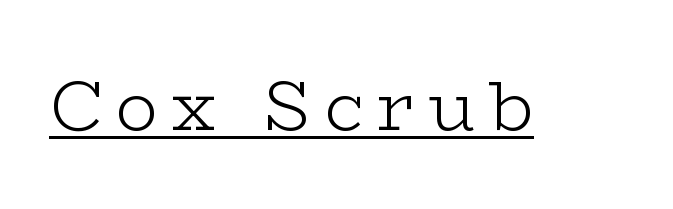
The image shows 71 px light, wide serif type, upright; set underlined; low stroke contrast and a medium x-height.
